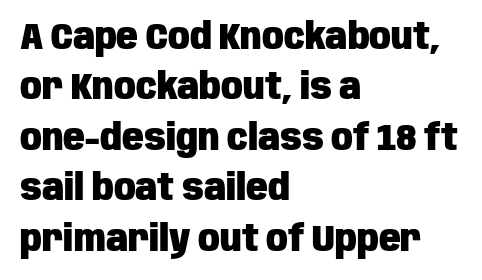
Q: Is the text bold? A: Yes.
Q: Is the text italic (slanted)? A: No, it is upright.
Q: Is the typeface a serif or a sans-serif typeface? A: Sans-serif.
Q: Is the text underlined? A: No.
Q: How is the paragraph aligned? A: Left-aligned.
Q: Is the spacing between letters normal or unusually wide? A: Normal.
Q: Is the spacing between lines tight, normal or loose? A: Normal.
Q: Width (condensed, normal, or wide)? A: Condensed.
Q: Stroke contrast? A: Low.
Q: x-height? A: Large.
Q: Monospaced? A: No.
